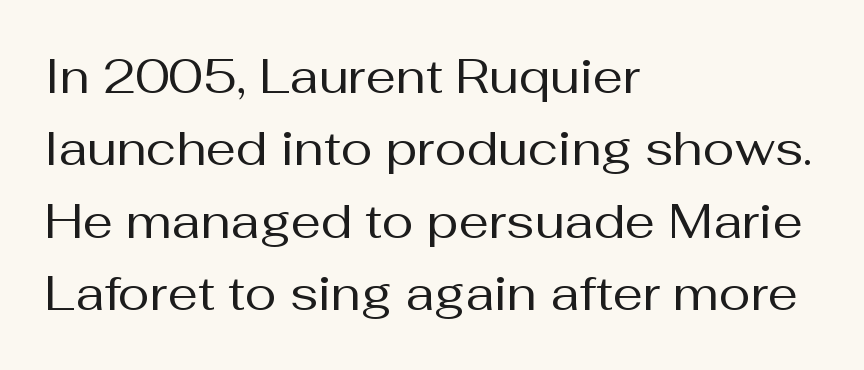
When letters stand straight like this, we call the style roman or upright. Default kerning and tracking; the words read as compact shapes. This sample is left-justified, so line endings fall wherever the words run out. Serif or sans? Sans — the stroke terminals are bare. Each row of text sits above clean, open space. The letters look calm and open, with moderate or lighter stems.
